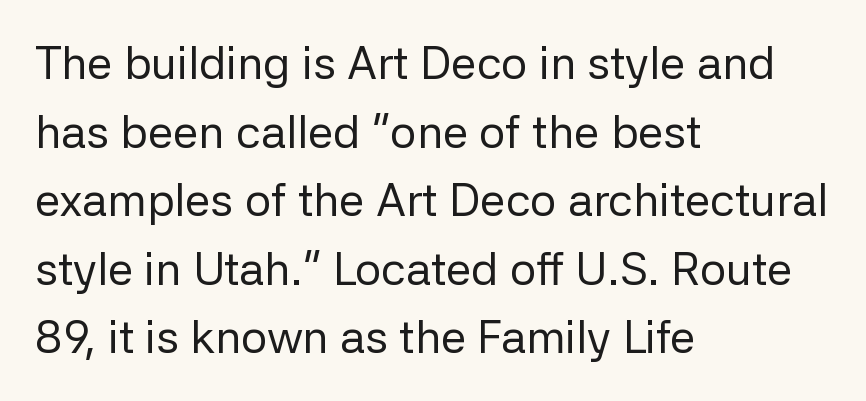
Q: Is the text bold? A: No.
Q: Is the text italic (slanted)? A: No, it is upright.
Q: Is the typeface a serif or a sans-serif typeface? A: Sans-serif.
Q: Is the text underlined? A: No.
Q: How is the paragraph aligned? A: Left-aligned.
Q: Is the spacing between letters normal or unusually wide? A: Normal.
Q: Is the spacing between lines tight, normal or loose? A: Normal.
Q: Width (condensed, normal, or wide)? A: Normal.
Q: Stroke contrast? A: Low.
Q: x-height? A: Medium.
Q: Monospaced? A: No.
